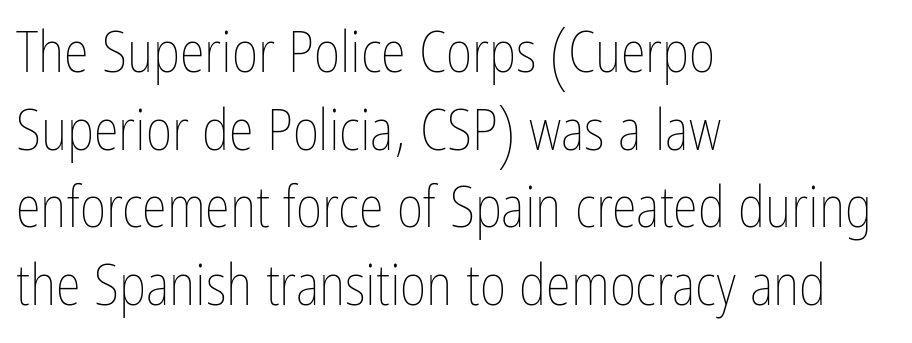
{"italic": "no", "bold": "no", "weight": "thin", "width": "condensed", "stroke_contrast": "low", "x_height": "medium", "monospaced": "no", "underline": "no", "align": "left", "line_spacing": "normal", "line_spacing_ratio": 1.36, "letter_spacing": "normal", "letter_spacing_em": 0.0, "glyph_px": 57}
